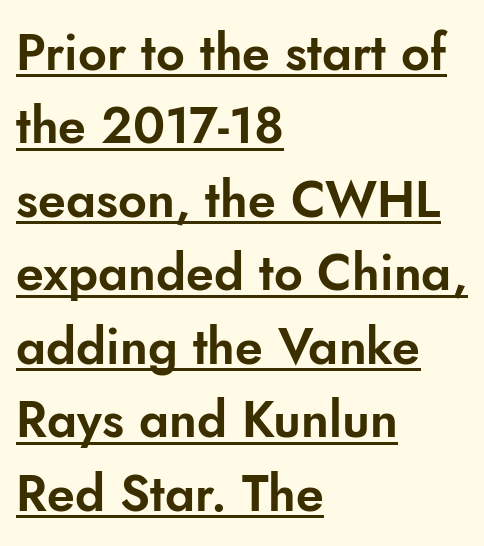
{"serif": "no", "italic": "no", "width": "normal", "stroke_contrast": "low", "x_height": "small", "monospaced": "no", "underline": "yes", "align": "left", "line_spacing": "normal", "line_spacing_ratio": 1.47, "letter_spacing": "normal", "letter_spacing_em": 0.0, "glyph_px": 50}
